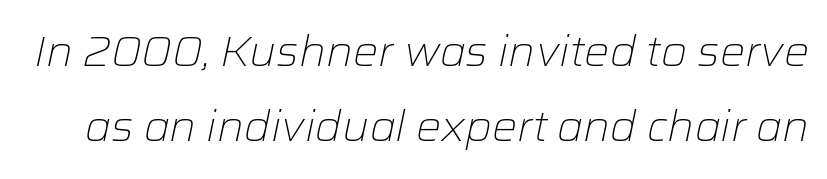
The passage shown is typed in a proportional face where columns would drift. Italic? Definitely — the glyphs are oblique. The string is rendered with underlining switched off. No extra ink here — the face is not bold. Inter-character spacing is left at the font's built-in metrics.
